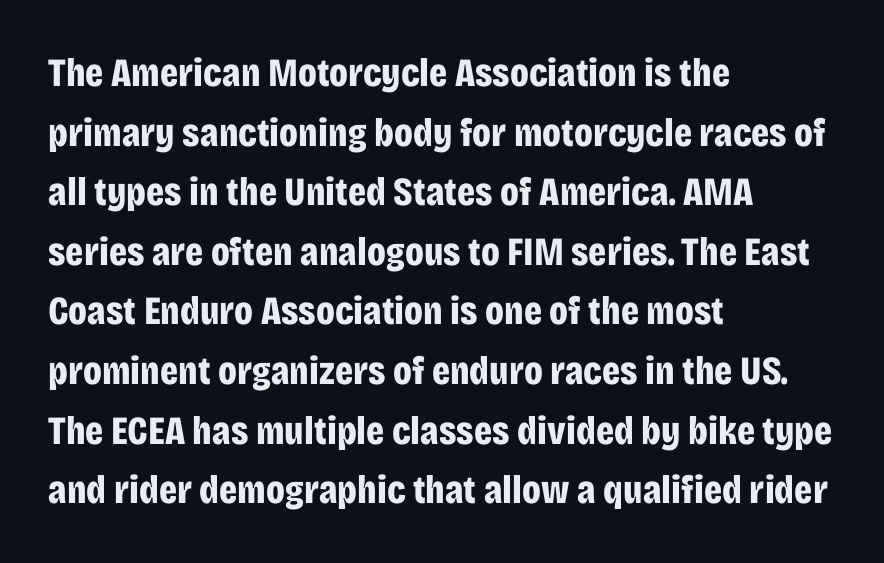
The image shows 40 px bold, condensed sans-serif type, upright; set left-aligned, normal line spacing (1.49x), normal letter spacing, not underlined; low stroke contrast and a large x-height.
